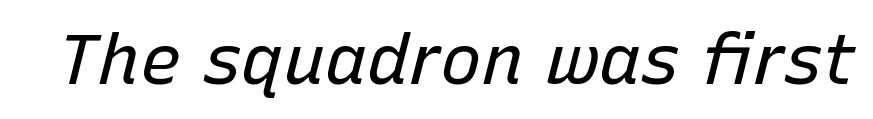
Q: Is the text bold? A: No.
Q: Is the text italic (slanted)? A: Yes, it leans right by about 15 degrees.
Q: Is the text underlined? A: No.
Q: Is the spacing between letters normal or unusually wide? A: Normal.
Q: Width (condensed, normal, or wide)? A: Normal.
Q: Stroke contrast? A: Low.
Q: x-height? A: Medium.
Q: Monospaced? A: No.
